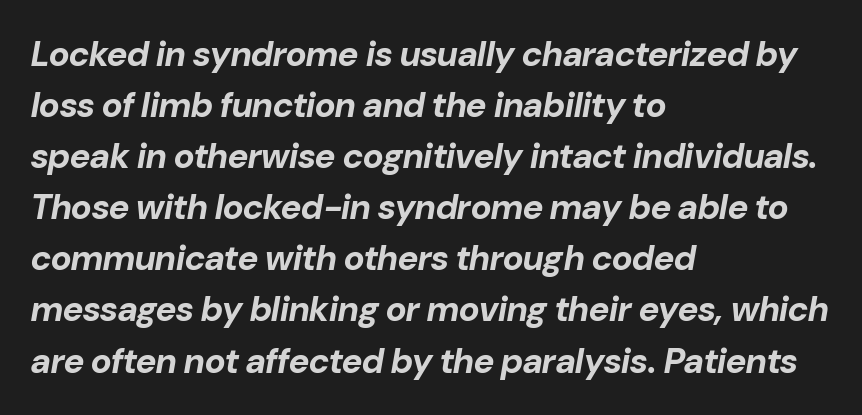
The image shows 35 px bold type, italic (leaning right); set left-aligned, normal line spacing (1.46x), normal letter spacing, not underlined; low stroke contrast and a medium x-height.
